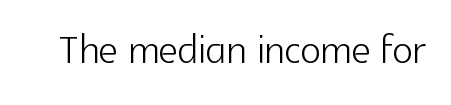
{"serif": "no", "italic": "no", "bold": "no", "weight": "light", "width": "normal", "x_height": "medium", "monospaced": "no", "underline": "no", "letter_spacing": "normal", "letter_spacing_em": 0.0, "glyph_px": 54}
